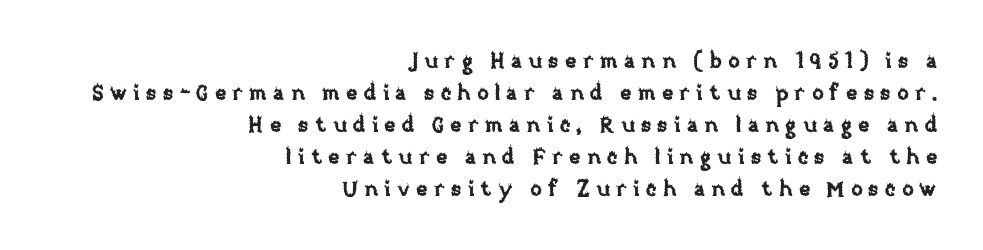
The image shows 21 px text type, upright; set right-aligned, normal line spacing (1.52x), unusually wide letter spacing (+0.3 em), not underlined.
